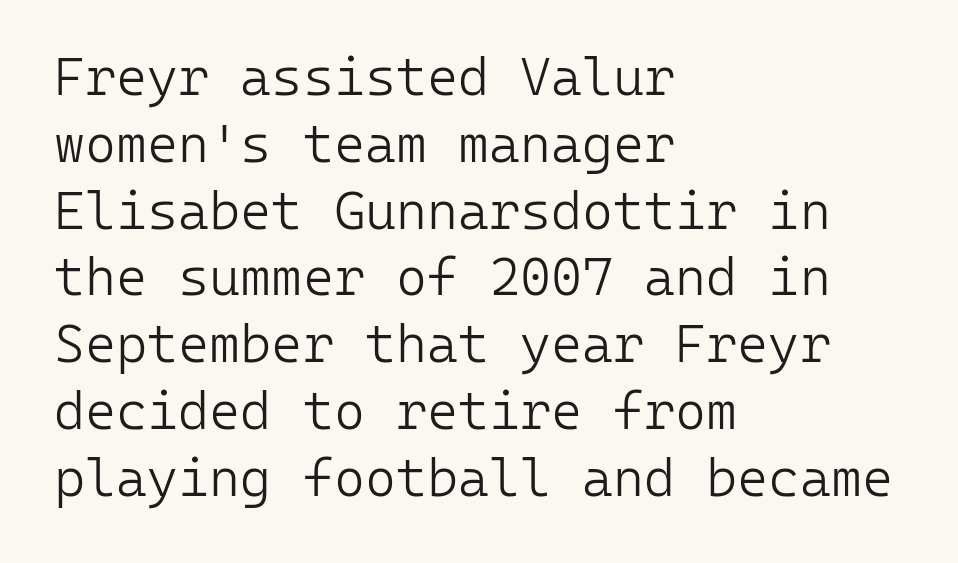
{"serif": "no", "italic": "no", "bold": "no", "weight": "light", "width": "normal", "stroke_contrast": "low", "x_height": "medium", "monospaced": "yes", "underline": "no", "align": "left", "line_spacing": "normal", "line_spacing_ratio": 1.26, "letter_spacing": "normal", "letter_spacing_em": 0.0, "glyph_px": 53}
